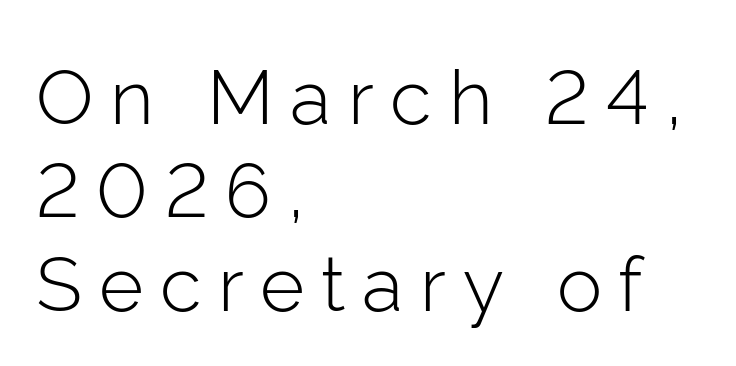
{"serif": "no", "italic": "no", "bold": "no", "weight": "light", "width": "normal", "stroke_contrast": "low", "x_height": "medium", "monospaced": "no", "underline": "no", "align": "left", "line_spacing_ratio": 1.23, "letter_spacing": "wide", "letter_spacing_em": 0.22, "glyph_px": 76}
